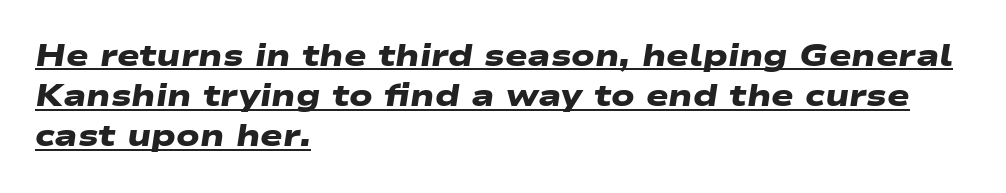
Q: Is the text bold? A: Yes.
Q: Is the typeface a serif or a sans-serif typeface? A: Sans-serif.
Q: Is the text underlined? A: Yes.
Q: How is the paragraph aligned? A: Left-aligned.
Q: Is the spacing between letters normal or unusually wide? A: Normal.
Q: Is the spacing between lines tight, normal or loose? A: Normal.
Q: Width (condensed, normal, or wide)? A: Wide.
Q: Stroke contrast? A: Low.
Q: x-height? A: Medium.
Q: Monospaced? A: No.
